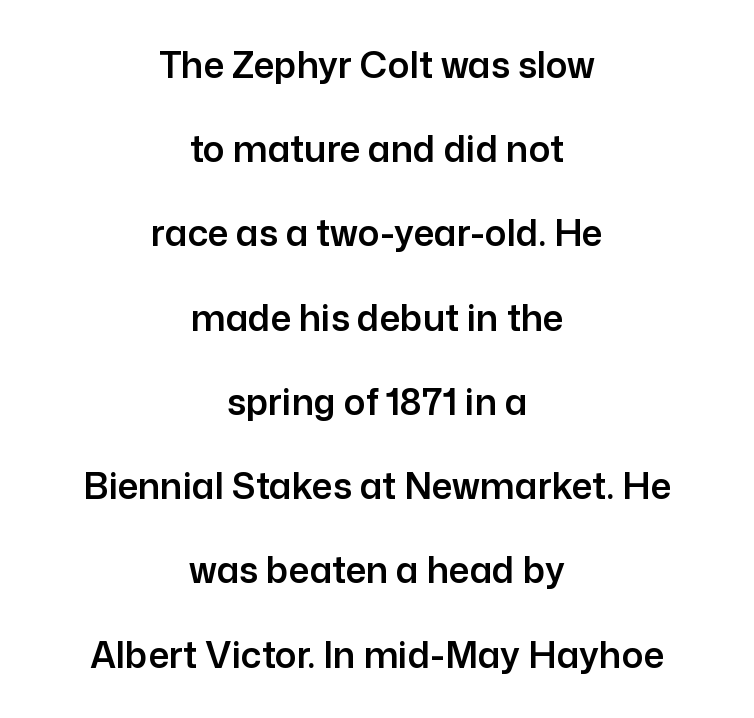
Characters follow at the spacing the type designer built in. How would I describe the line gaps? Wide and relaxed. The rendering uses natural spacing where letterforms have individual widths. The zone under the glyphs is completely vacant. The passage is arranged like a title page — every line centered.
